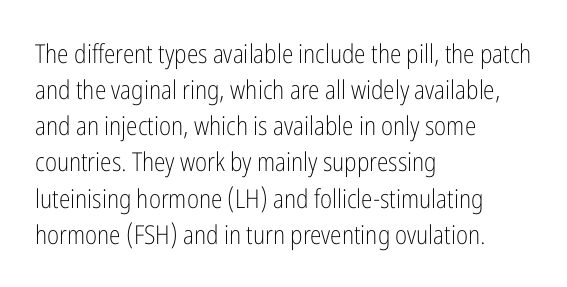
The image shows 26 px text type, upright; set left-aligned, normal line spacing (1.39x), normal letter spacing, not underlined.
